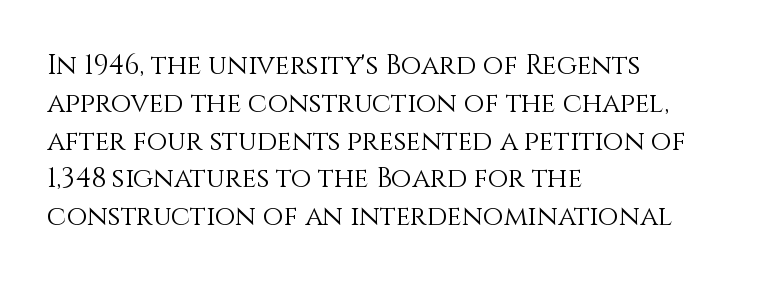
The image shows 27 px text type, upright; set left-aligned, normal line spacing (1.4x), normal letter spacing, not underlined.
